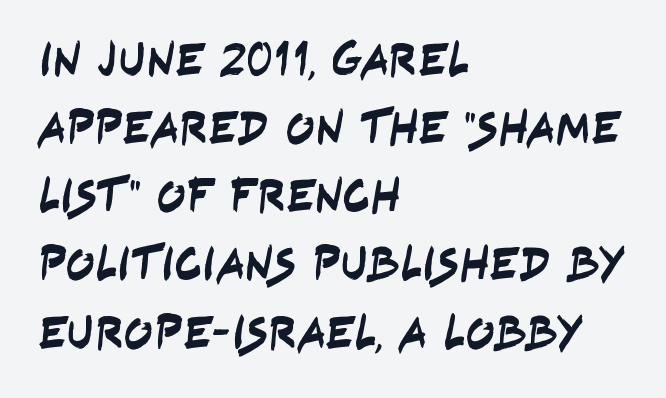
Q: Is the typeface a serif or a sans-serif typeface? A: Sans-serif.
Q: Is the text underlined? A: No.
Q: How is the paragraph aligned? A: Left-aligned.
Q: Is the spacing between letters normal or unusually wide? A: Normal.
Q: Is the spacing between lines tight, normal or loose? A: Normal.
Q: Width (condensed, normal, or wide)? A: Condensed.
Q: Stroke contrast? A: Low.
Q: x-height? A: Large.
Q: Monospaced? A: No.
